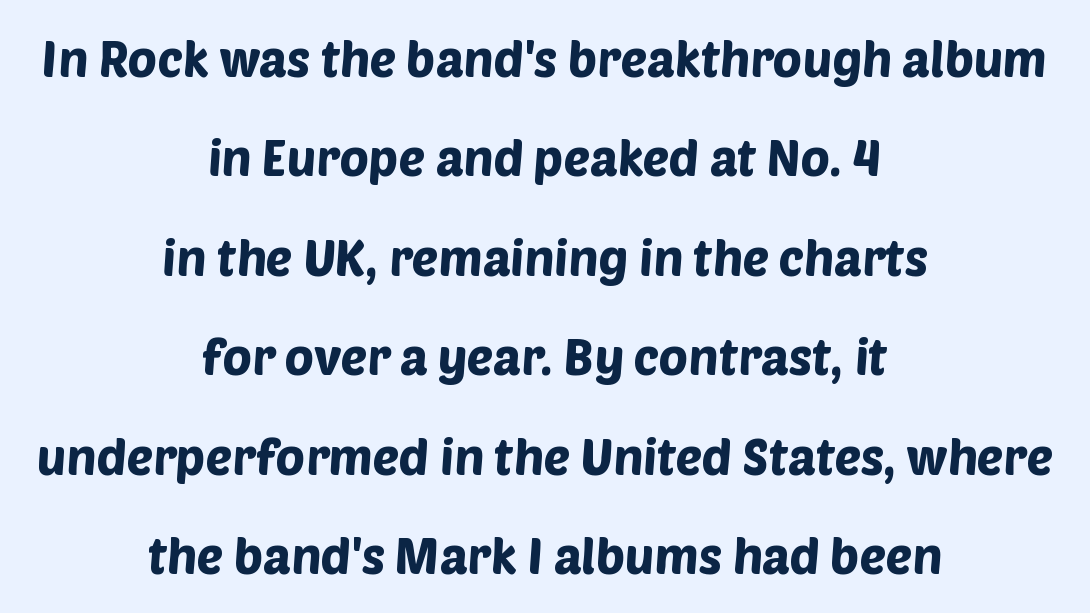
Q: Is the typeface a serif or a sans-serif typeface? A: Sans-serif.
Q: Is the text underlined? A: No.
Q: How is the paragraph aligned? A: Centered.
Q: Is the spacing between letters normal or unusually wide? A: Normal.
Q: Is the spacing between lines tight, normal or loose? A: Loose.
Q: Width (condensed, normal, or wide)? A: Normal.
Q: Stroke contrast? A: Low.
Q: x-height? A: Large.
Q: Monospaced? A: No.
